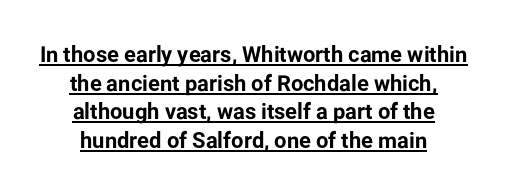
{"italic": "no", "bold": "yes", "underline": "yes", "align": "center", "line_spacing": "normal", "line_spacing_ratio": 1.3, "letter_spacing": "normal", "letter_spacing_em": 0.0, "glyph_px": 22}
